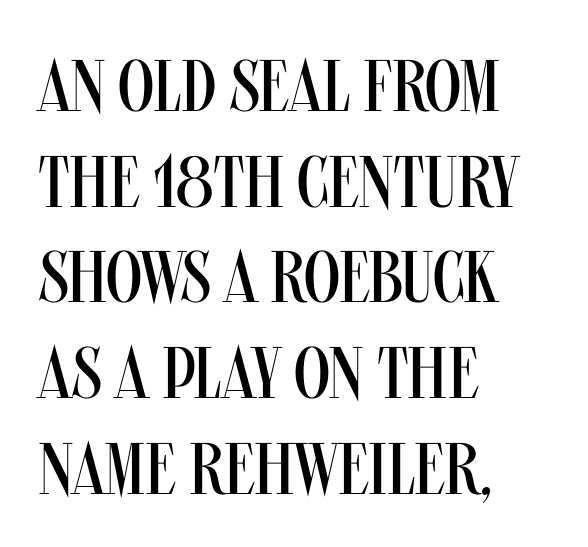
{"serif": "no", "italic": "no", "bold": "no", "weight": "regular", "width": "condensed", "stroke_contrast": "medium", "x_height": "large", "monospaced": "no", "underline": "no", "align": "left", "line_spacing": "normal", "line_spacing_ratio": 1.31, "letter_spacing": "normal", "letter_spacing_em": 0.0, "glyph_px": 73}
